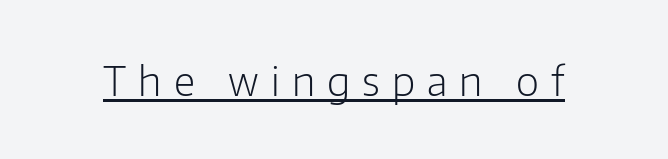
The image shows 40 px light sans-serif type, upright; set unusually wide letter spacing (+0.3 em), underlined; low stroke contrast and a medium x-height.
